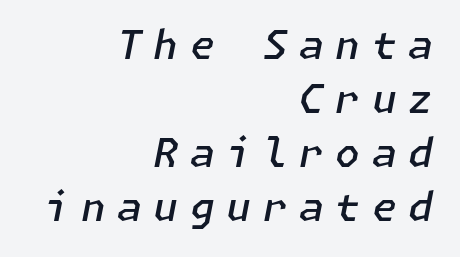
Type without underlining. The rendering anchors every line to the right-hand side. A typesetter would mark this as italic. Regarding leading, the lines here are spaced in the standard way. The letters are spread apart with noticeably loose tracking. This is the in-between weight designers call semibold or demi.
